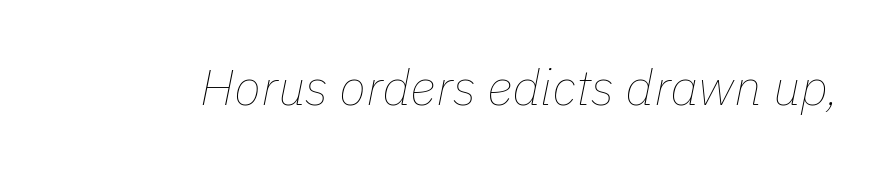
Q: Is the text bold? A: No.
Q: Is the text italic (slanted)? A: Yes, it leans right by about 11 degrees.
Q: Is the text underlined? A: No.
Q: Is the spacing between letters normal or unusually wide? A: Normal.
Q: Width (condensed, normal, or wide)? A: Normal.
Q: Stroke contrast? A: Low.
Q: x-height? A: Medium.
Q: Monospaced? A: No.
